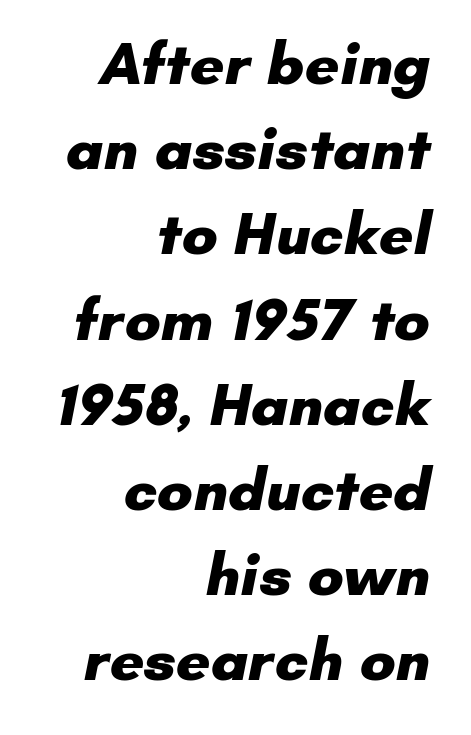
Think of a printed novel: that variable character pitch is what you see here. Words float on clear page, feet unadorned. Grotesque or geometric, the face here clearly has no serifs. The lines are quadded right. The rendering uses a bold face; every stroke is thick and dark. What's the leading like? Ordinary, nothing unusual.
